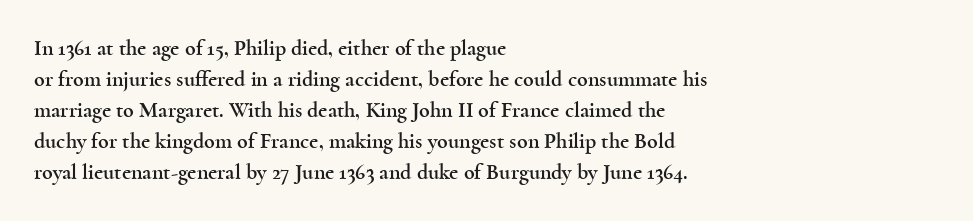
Q: Is the text italic (slanted)? A: No, it is upright.
Q: Is the text underlined? A: No.
Q: How is the paragraph aligned? A: Left-aligned.
Q: Is the spacing between letters normal or unusually wide? A: Normal.
Q: Is the spacing between lines tight, normal or loose? A: Normal.
